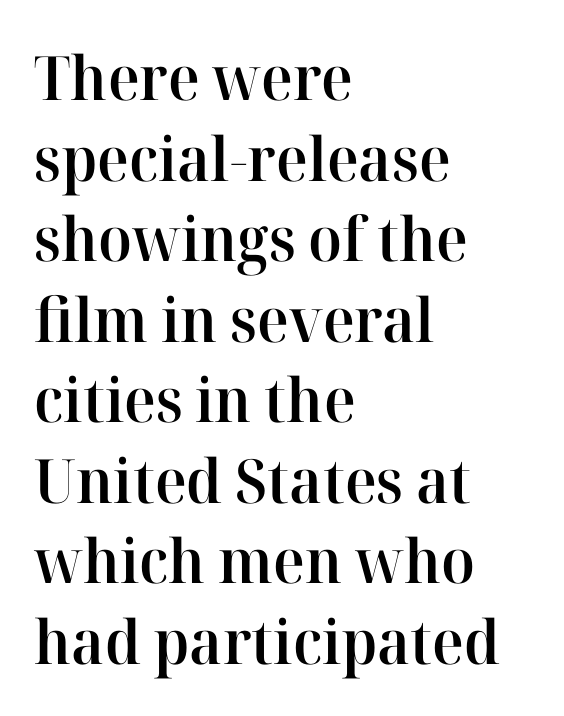
Q: Is the text bold? A: Semi-bold.
Q: Is the text italic (slanted)? A: No, it is upright.
Q: Is the typeface a serif or a sans-serif typeface? A: Serif.
Q: Is the text underlined? A: No.
Q: How is the paragraph aligned? A: Left-aligned.
Q: Is the spacing between letters normal or unusually wide? A: Normal.
Q: Is the spacing between lines tight, normal or loose? A: Normal.
Q: Width (condensed, normal, or wide)? A: Normal.
Q: Stroke contrast? A: High.
Q: x-height? A: Medium.
Q: Monospaced? A: No.
